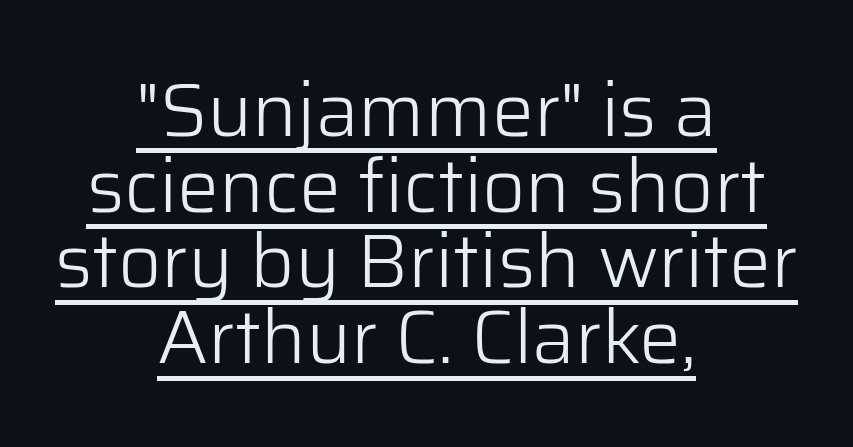
Q: Is the text bold? A: No.
Q: Is the text italic (slanted)? A: No, it is upright.
Q: Is the typeface a serif or a sans-serif typeface? A: Sans-serif.
Q: Is the text underlined? A: Yes.
Q: How is the paragraph aligned? A: Centered.
Q: Is the spacing between letters normal or unusually wide? A: Normal.
Q: Is the spacing between lines tight, normal or loose? A: Tight.
Q: Width (condensed, normal, or wide)? A: Normal.
Q: Stroke contrast? A: Low.
Q: x-height? A: Medium.
Q: Monospaced? A: No.
